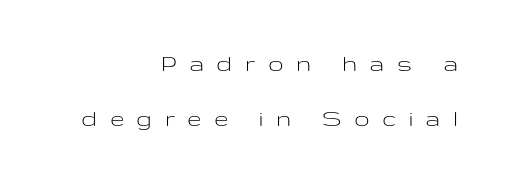
{"italic": "no", "bold": "no", "underline": "no", "align": "right", "line_spacing": "loose", "line_spacing_ratio": 2.12, "letter_spacing": "wide", "letter_spacing_em": 0.48, "glyph_px": 26}
